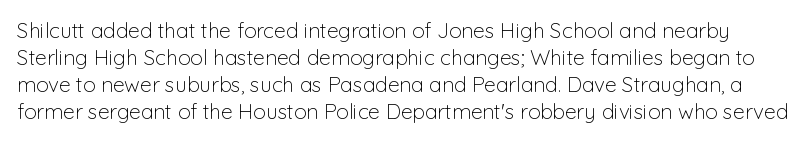
{"italic": "no", "bold": "no", "underline": "no", "line_spacing": "normal", "line_spacing_ratio": 1.28, "letter_spacing": "normal", "letter_spacing_em": 0.0, "glyph_px": 21}
